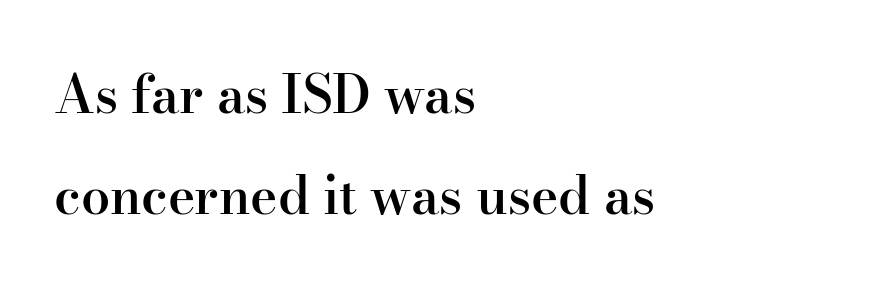
Baseline-to-baseline distance is far greater than the letter height. Upright lettering throughout. The rendering anchors every line to the left-hand side. These lines keep a tight, regular rhythm from letter to letter. Each letter's strokes conclude with small projecting serifs.
